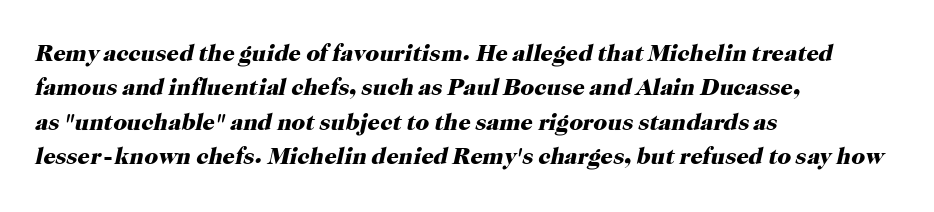
{"italic": "yes", "lean": "right", "slant_degrees": 12, "bold": "yes", "underline": "no", "align": "left", "line_spacing": "normal", "line_spacing_ratio": 1.43, "letter_spacing": "normal", "letter_spacing_em": 0.0, "glyph_px": 24}
